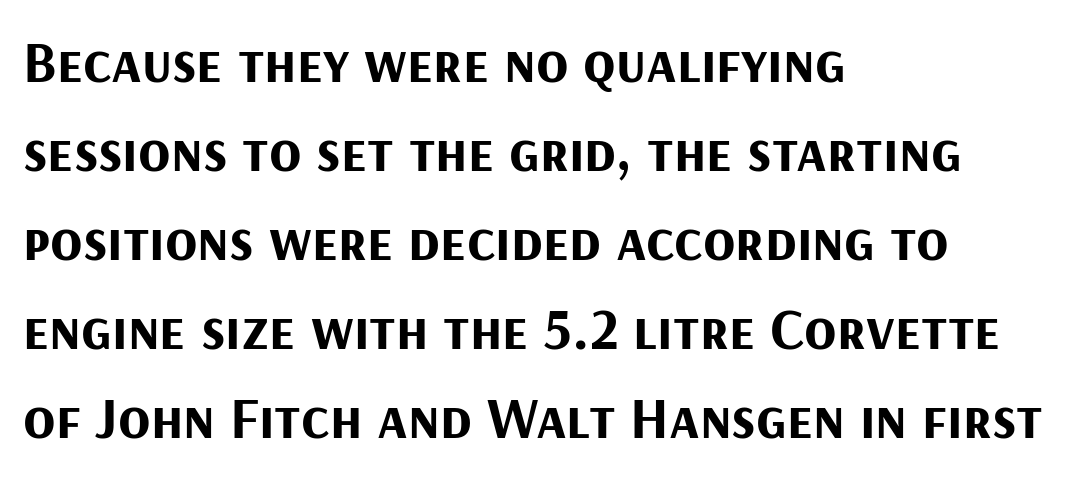
Q: Is the text bold? A: Yes.
Q: Is the text italic (slanted)? A: No, it is upright.
Q: Is the typeface a serif or a sans-serif typeface? A: Sans-serif.
Q: Is the text underlined? A: No.
Q: How is the paragraph aligned? A: Left-aligned.
Q: Is the spacing between letters normal or unusually wide? A: Normal.
Q: Is the spacing between lines tight, normal or loose? A: Normal.
Q: Width (condensed, normal, or wide)? A: Normal.
Q: Stroke contrast? A: Medium.
Q: x-height? A: Medium.
Q: Monospaced? A: No.
